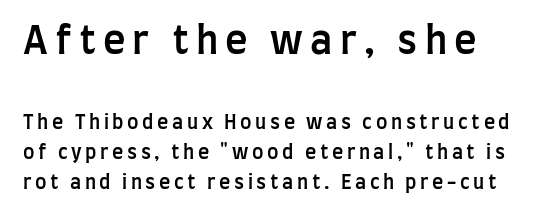
Q: Is the text bold? A: Semi-bold.
Q: Is the text italic (slanted)? A: No, it is upright.
Q: Is the typeface a serif or a sans-serif typeface? A: Sans-serif.
Q: Is the text underlined? A: No.
Q: Is the spacing between lines tight, normal or loose? A: Normal.
Q: Which block of text is set in a larger size, the first (top) or the second (bottom)? A: The first (top) one.
Q: Width (condensed, normal, or wide)? A: Condensed.
Q: Stroke contrast? A: Low.
Q: x-height? A: Large.
Q: Monospaced? A: No.
